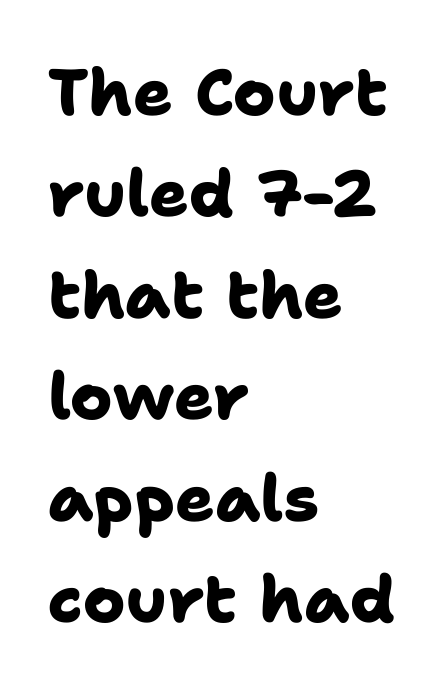
Q: Is the text bold? A: Yes.
Q: Is the typeface a serif or a sans-serif typeface? A: Sans-serif.
Q: Is the text underlined? A: No.
Q: How is the paragraph aligned? A: Left-aligned.
Q: Is the spacing between letters normal or unusually wide? A: Normal.
Q: Is the spacing between lines tight, normal or loose? A: Normal.
Q: Width (condensed, normal, or wide)? A: Normal.
Q: Stroke contrast? A: Low.
Q: x-height? A: Medium.
Q: Monospaced? A: No.
